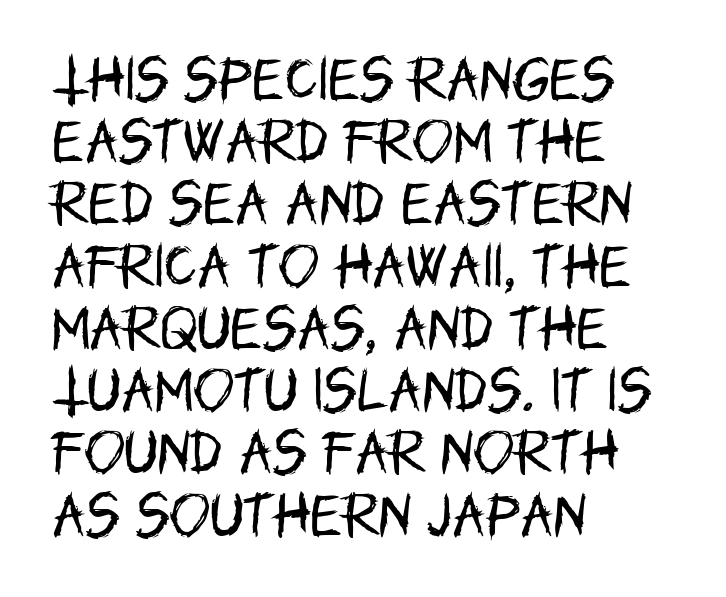
{"serif": "no", "italic": "no", "bold": "no", "weight": "regular", "width": "condensed", "stroke_contrast": "low", "x_height": "large", "monospaced": "no", "underline": "no", "align": "left", "line_spacing": "normal", "line_spacing_ratio": 1.27, "letter_spacing": "normal", "letter_spacing_em": 0.0, "glyph_px": 49}
